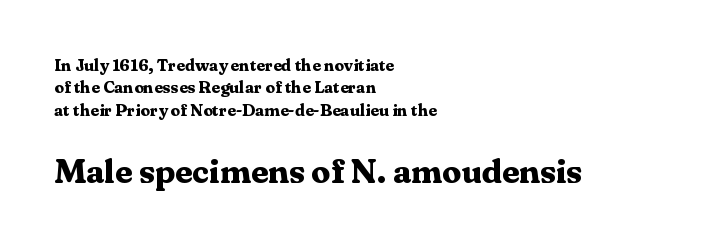
Q: Is the text bold? A: Yes.
Q: Is the text italic (slanted)? A: No, it is upright.
Q: Is the typeface a serif or a sans-serif typeface? A: Serif.
Q: Is the text underlined? A: No.
Q: How is the paragraph aligned? A: Left-aligned.
Q: Is the spacing between letters normal or unusually wide? A: Normal.
Q: Is the spacing between lines tight, normal or loose? A: Normal.
Q: Which block of text is set in a larger size, the first (top) or the second (bottom)? A: The second (bottom) one.
Q: Width (condensed, normal, or wide)? A: Normal.
Q: Stroke contrast? A: Medium.
Q: x-height? A: Medium.
Q: Monospaced? A: No.
